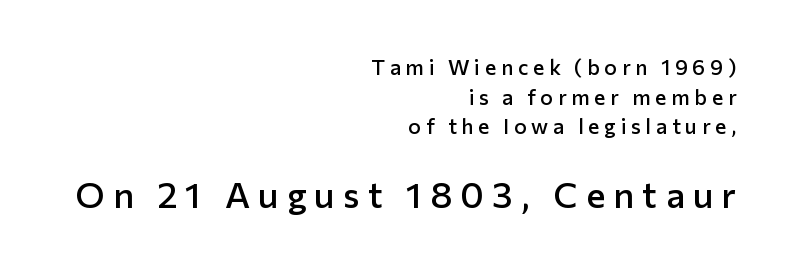
The image shows 36 px semibold sans-serif type, upright; set right-aligned, normal line spacing (1.41x), unusually wide letter spacing (+0.23 em), not underlined; the second (bottom) block is 1.71x larger; low stroke contrast and a medium x-height.
